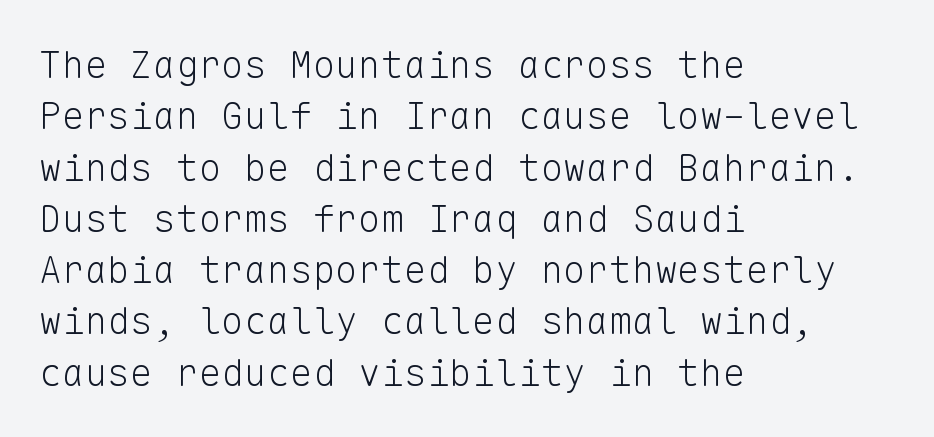
Q: Is the text bold? A: No.
Q: Is the text italic (slanted)? A: No, it is upright.
Q: Is the typeface a serif or a sans-serif typeface? A: Sans-serif.
Q: Is the text underlined? A: No.
Q: How is the paragraph aligned? A: Left-aligned.
Q: Is the spacing between letters normal or unusually wide? A: Normal.
Q: Is the spacing between lines tight, normal or loose? A: Normal.
Q: Width (condensed, normal, or wide)? A: Normal.
Q: Stroke contrast? A: Low.
Q: x-height? A: Medium.
Q: Monospaced? A: Yes.
